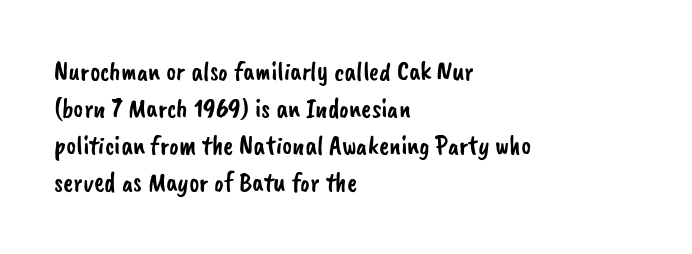
Q: Is the text underlined? A: No.
Q: How is the paragraph aligned? A: Left-aligned.
Q: Is the spacing between letters normal or unusually wide? A: Normal.
Q: Is the spacing between lines tight, normal or loose? A: Normal.
